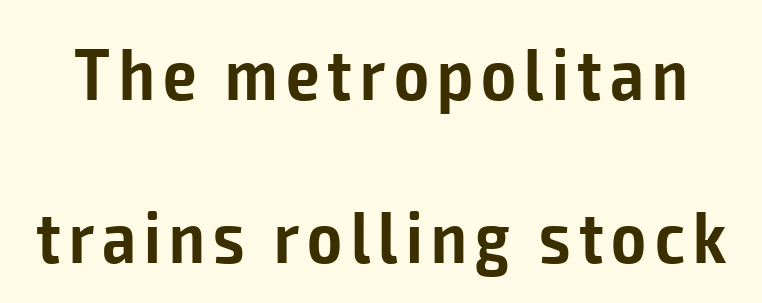
{"serif": "no", "italic": "no", "bold": "semi", "weight": "semibold", "width": "condensed", "stroke_contrast": "low", "x_height": "medium", "monospaced": "no", "underline": "no", "line_spacing": "loose", "line_spacing_ratio": 2.2, "glyph_px": 74}
